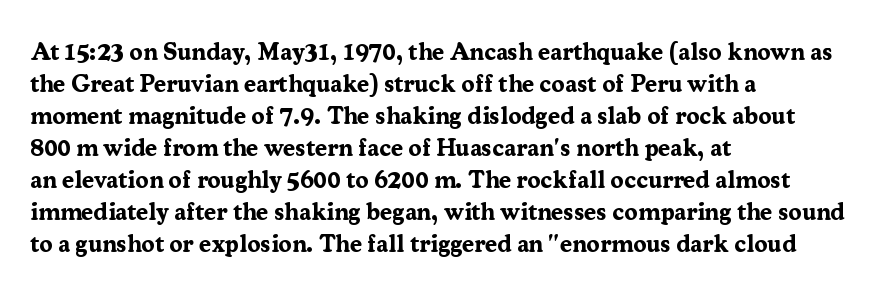
How are the letters spaced? Ordinarily, with no added tracking. Left-aligned paragraph, ragged on the right. The rows are spaced the way most documents space them. The glyphs are unaccompanied by any horizontal stroke below them. Weight check: bold — yes, fully. Ordinary non-slanted type is in use.
